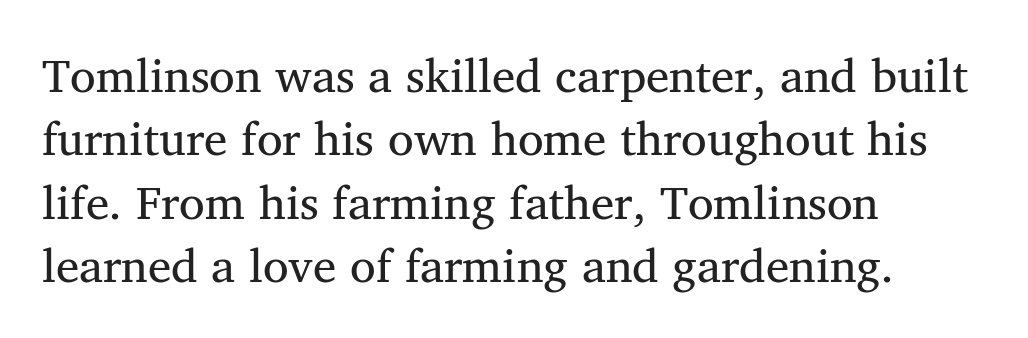
Q: Is the text bold? A: No.
Q: Is the typeface a serif or a sans-serif typeface? A: Serif.
Q: Is the text underlined? A: No.
Q: How is the paragraph aligned? A: Left-aligned.
Q: Is the spacing between letters normal or unusually wide? A: Normal.
Q: Is the spacing between lines tight, normal or loose? A: Normal.
Q: Width (condensed, normal, or wide)? A: Normal.
Q: Stroke contrast? A: Medium.
Q: x-height? A: Medium.
Q: Monospaced? A: No.
